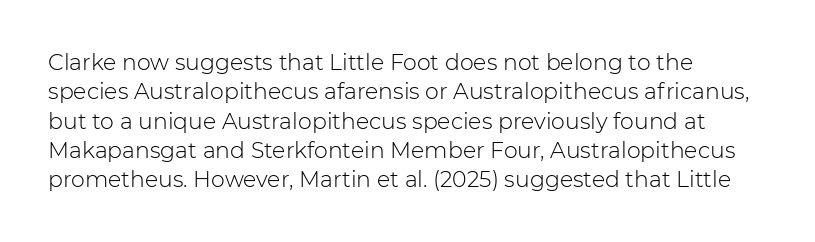
{"italic": "no", "bold": "no", "underline": "no", "align": "left", "line_spacing": "normal", "line_spacing_ratio": 1.33, "letter_spacing": "normal", "letter_spacing_em": 0.0, "glyph_px": 22}
